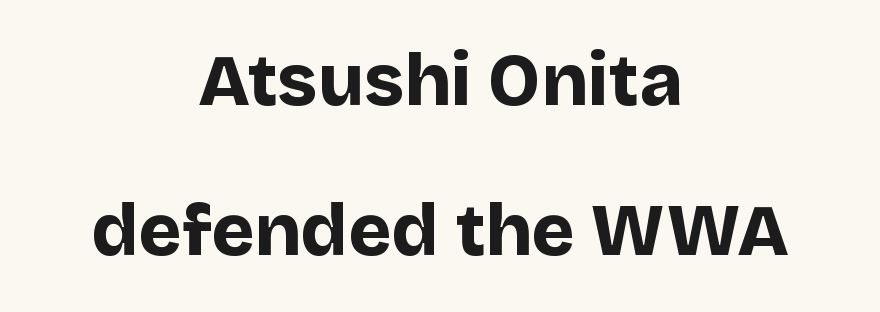
{"serif": "no", "italic": "no", "bold": "yes", "weight": "bold", "width": "normal", "stroke_contrast": "low", "x_height": "large", "monospaced": "no", "underline": "no", "align": "center", "line_spacing": "loose", "line_spacing_ratio": 2.05, "letter_spacing": "normal", "letter_spacing_em": 0.0, "glyph_px": 73}
